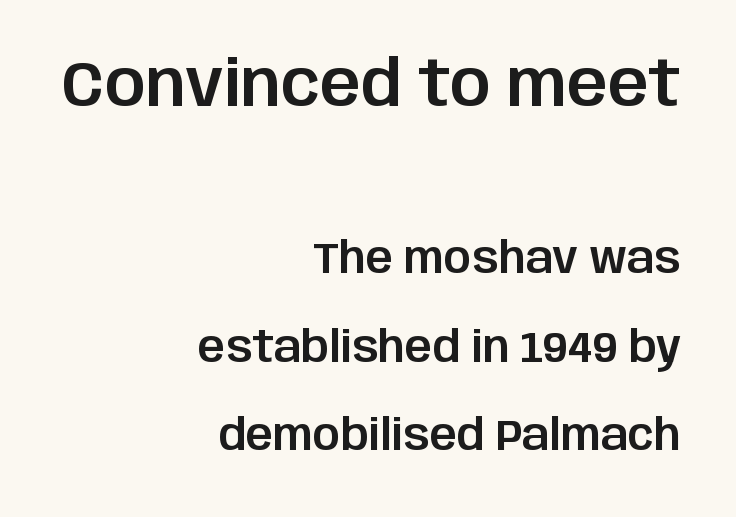
Q: Is the text italic (slanted)? A: No, it is upright.
Q: Is the typeface a serif or a sans-serif typeface? A: Sans-serif.
Q: Is the text underlined? A: No.
Q: How is the paragraph aligned? A: Right-aligned.
Q: Is the spacing between letters normal or unusually wide? A: Normal.
Q: Is the spacing between lines tight, normal or loose? A: Loose.
Q: Which block of text is set in a larger size, the first (top) or the second (bottom)? A: The first (top) one.
Q: Width (condensed, normal, or wide)? A: Normal.
Q: Stroke contrast? A: Low.
Q: x-height? A: Large.
Q: Monospaced? A: No.
